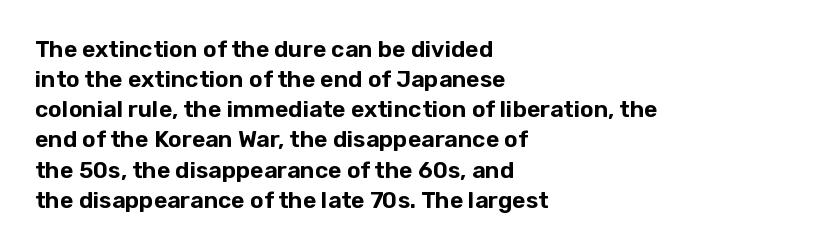
The ragged edge is on the right, which tells us the setting is flush left. What's the leading like? Ordinary, nothing unusual. Posture: straight, roman, zero tilt. The face used here is rendered with its standard letterfit. Letters rest on an invisible, unmarked baseline.
